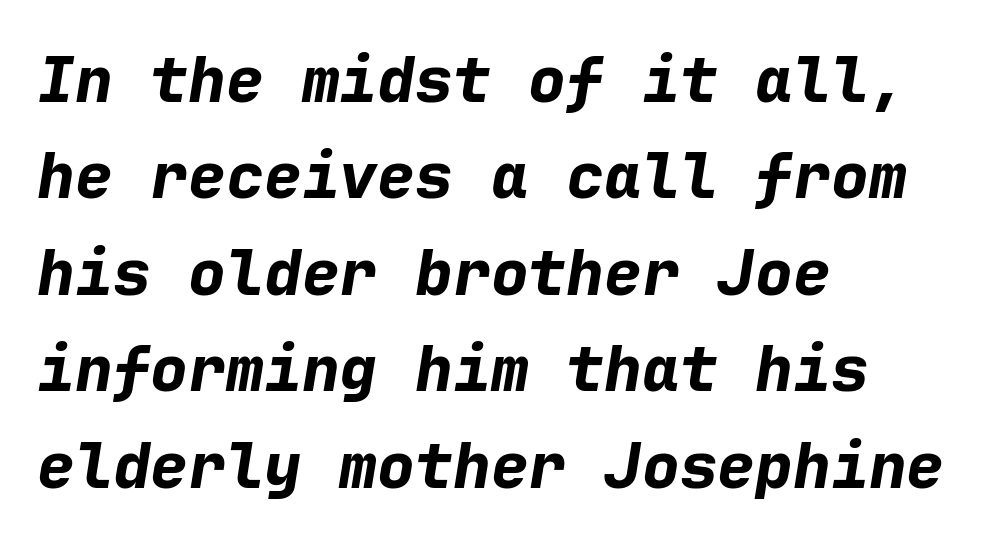
The image shows 63 px bold type, italic (leaning right), monospaced; set left-aligned, normal line spacing (1.53x), normal letter spacing, not underlined; low stroke contrast and a medium x-height.
